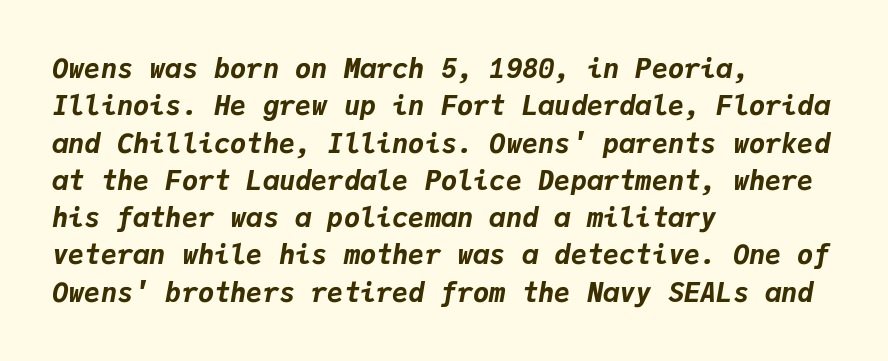
The image shows 27 px bold type, italic (leaning right); set left-aligned, normal line spacing (1.38x), normal letter spacing, not underlined.
